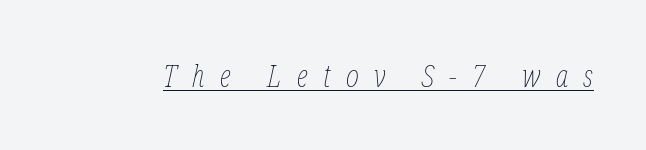
When letters slant like this, we call the style italic. Short note: letters widely spaced. Compared with undecorated copy, this sample adds a rule below the words. Do the characters align in a grid? No, the font is proportional. These glyphs show unthickened strokes, regular width or finer.
